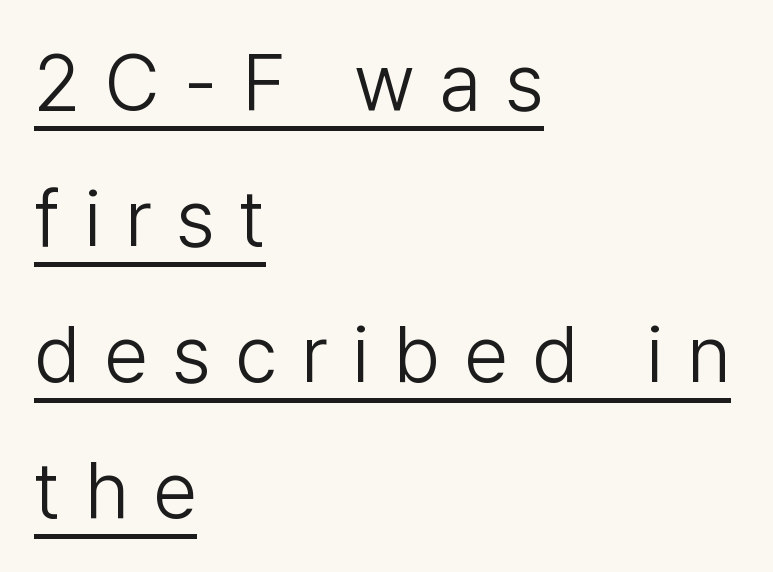
The lettering is marked with a stroke running underneath it. These lines stack with their left ends in a neat column. The passage shown has open, widely tracked lettering throughout. Letters have the restrained weight of plain body copy at most. Serifs: no, the terminals of the letterforms are clean.
